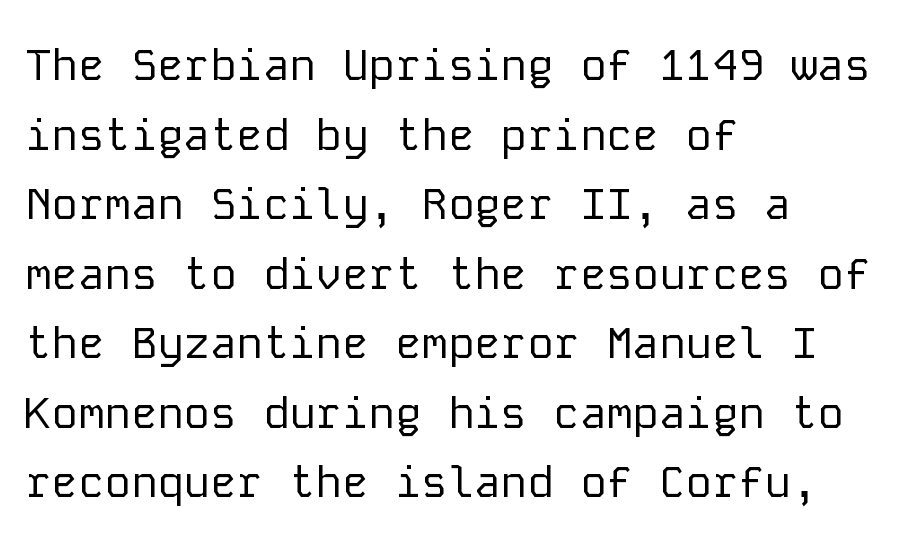
{"serif": "no", "italic": "no", "bold": "no", "weight": "regular", "width": "normal", "stroke_contrast": "low", "x_height": "medium", "monospaced": "yes", "underline": "no", "align": "left", "line_spacing": "normal", "line_spacing_ratio": 1.58, "letter_spacing": "normal", "letter_spacing_em": 0.0, "glyph_px": 44}
